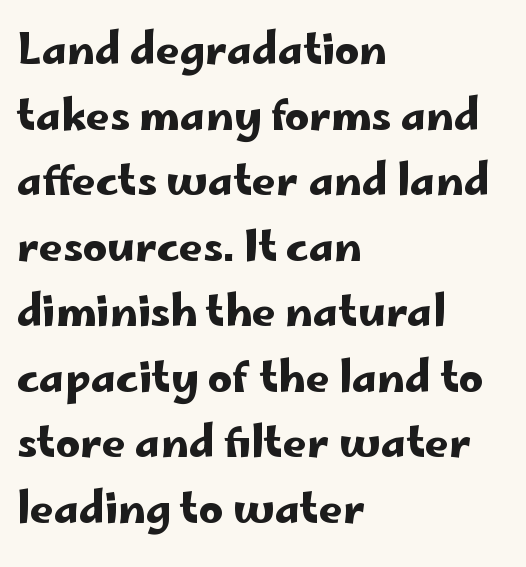
Q: Is the text italic (slanted)? A: No, it is upright.
Q: Is the typeface a serif or a sans-serif typeface? A: Sans-serif.
Q: Is the text underlined? A: No.
Q: How is the paragraph aligned? A: Left-aligned.
Q: Is the spacing between letters normal or unusually wide? A: Normal.
Q: Is the spacing between lines tight, normal or loose? A: Normal.
Q: Width (condensed, normal, or wide)? A: Wide.
Q: Stroke contrast? A: Low.
Q: x-height? A: Small.
Q: Monospaced? A: No.
